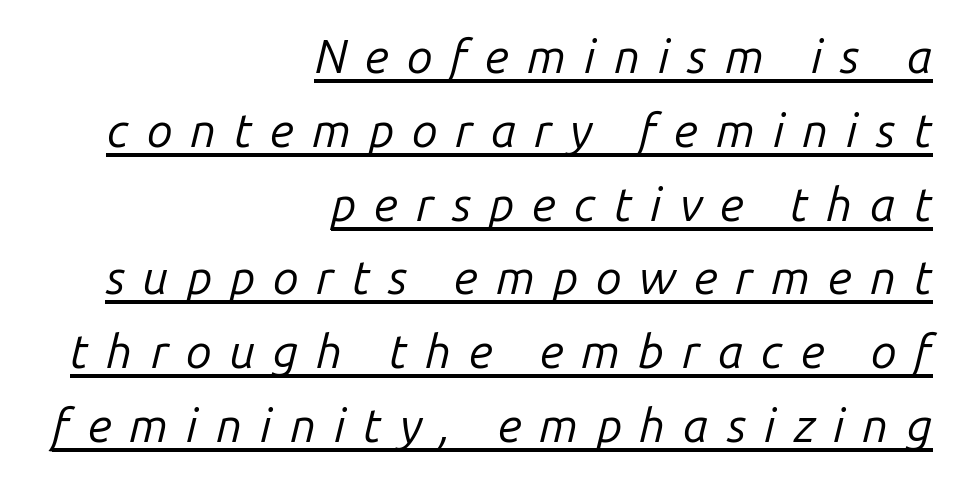
{"italic": "yes", "lean": "right", "slant_degrees": 14, "bold": "no", "weight": "regular", "width": "normal", "stroke_contrast": "low", "x_height": "medium", "monospaced": "no", "underline": "yes", "align": "right", "line_spacing": "normal", "line_spacing_ratio": 1.57, "letter_spacing": "wide", "letter_spacing_em": 0.38, "glyph_px": 47}
